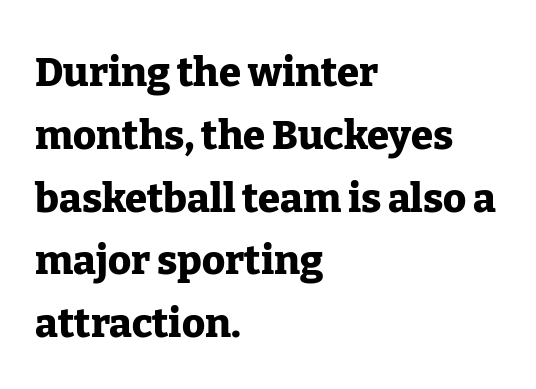
The gaps between neighbouring characters are ordinary and unremarkable. Font category for this specimen: serif. If you measured baseline to baseline, you'd find a middling distance. The passage shown is typed in a proportional face where columns would drift. What weight is shown? A full bold with thick strokes. This is the regular roman posture of the typeface.
